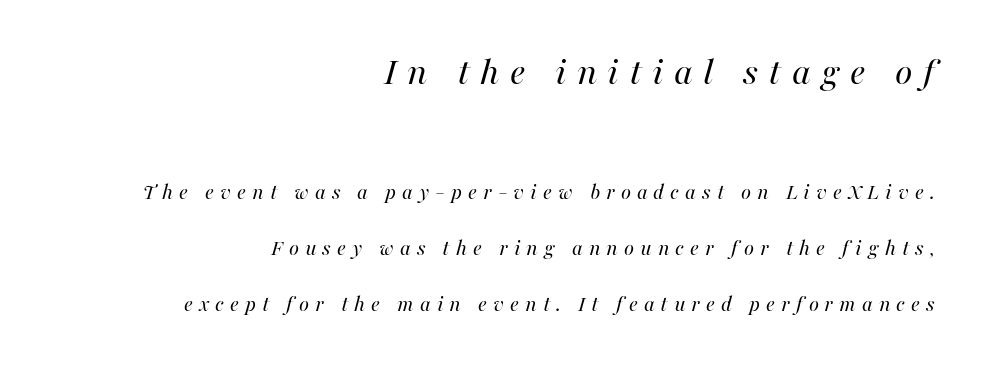
{"italic": "yes", "lean": "right", "slant_degrees": 16, "bold": "no", "weight": "regular", "width": "normal", "stroke_contrast": "high", "x_height": "medium", "monospaced": "no", "underline": "no", "align": "right", "line_spacing": "loose", "line_spacing_ratio": 2.44, "letter_spacing": "wide", "letter_spacing_em": 0.26, "larger_block": "first", "size_ratio": 1.74, "glyph_px": 40}
